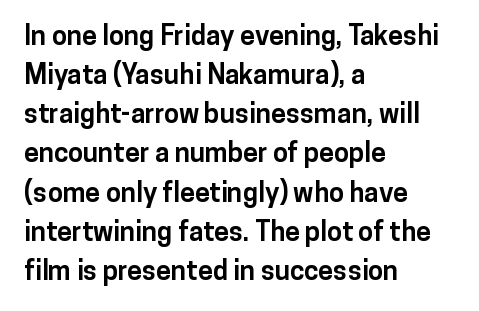
{"italic": "no", "bold": "yes", "underline": "no", "align": "left", "line_spacing": "normal", "line_spacing_ratio": 1.45, "letter_spacing": "normal", "letter_spacing_em": 0.0, "glyph_px": 27}
